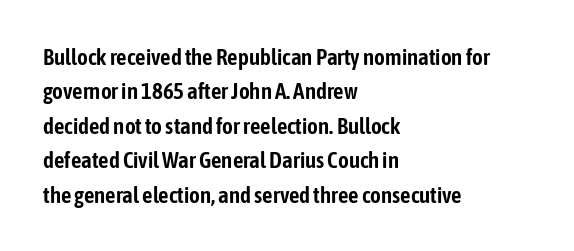
{"italic": "no", "underline": "no", "align": "left", "line_spacing": "normal", "line_spacing_ratio": 1.5, "letter_spacing": "normal", "letter_spacing_em": 0.0, "glyph_px": 23}
